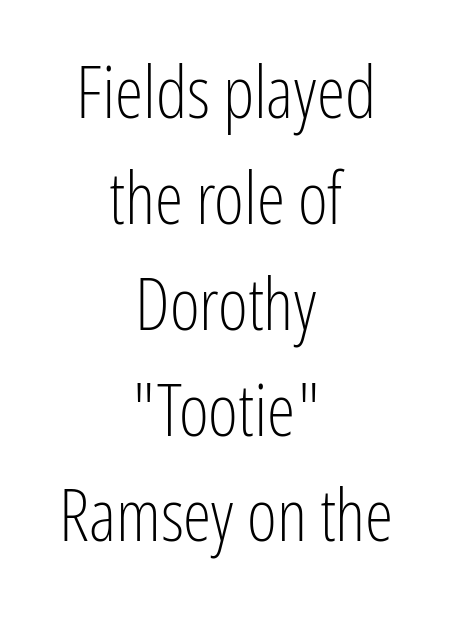
The image shows 72 px light, condensed sans-serif type, upright; set centered, normal line spacing (1.47x), normal letter spacing, not underlined; low stroke contrast and a medium x-height.
